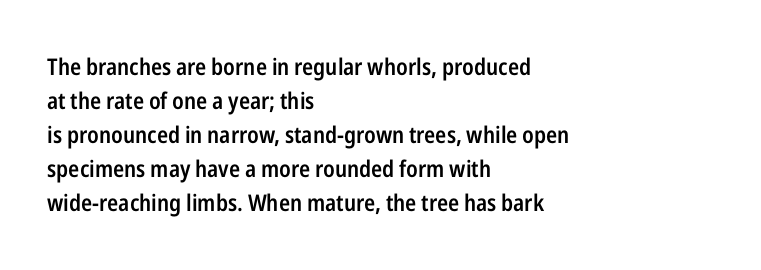
The type is set solid horizontally, with unmodified tracking. Letters rest on an invisible, unmarked baseline. The lettering holds an erect, upright posture throughout. Typeset ragged right — the left edge is the straight one. The block of text has a typical density, with ordinary space between rows.
